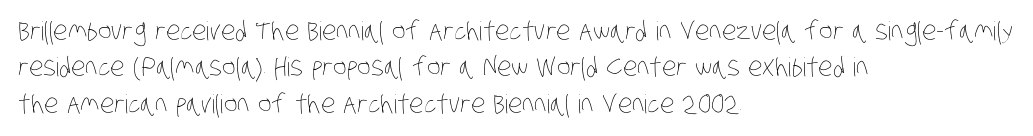
Q: Is the text bold? A: No.
Q: Is the text underlined? A: No.
Q: How is the paragraph aligned? A: Left-aligned.
Q: Is the spacing between letters normal or unusually wide? A: Normal.
Q: Is the spacing between lines tight, normal or loose? A: Normal.
